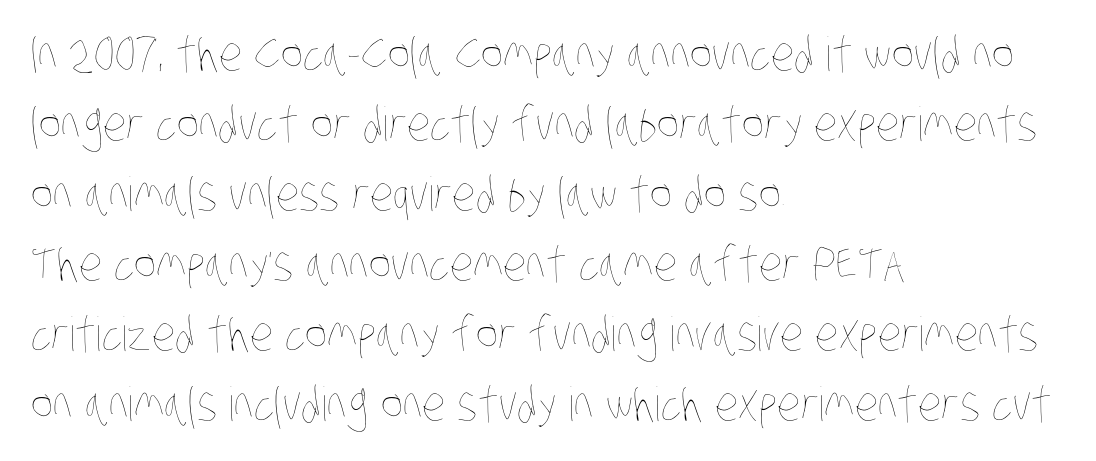
Q: Is the text bold? A: No.
Q: Is the text underlined? A: No.
Q: How is the paragraph aligned? A: Left-aligned.
Q: Is the spacing between letters normal or unusually wide? A: Normal.
Q: Is the spacing between lines tight, normal or loose? A: Normal.
Q: Width (condensed, normal, or wide)? A: Condensed.
Q: Stroke contrast? A: Low.
Q: x-height? A: Large.
Q: Monospaced? A: No.
